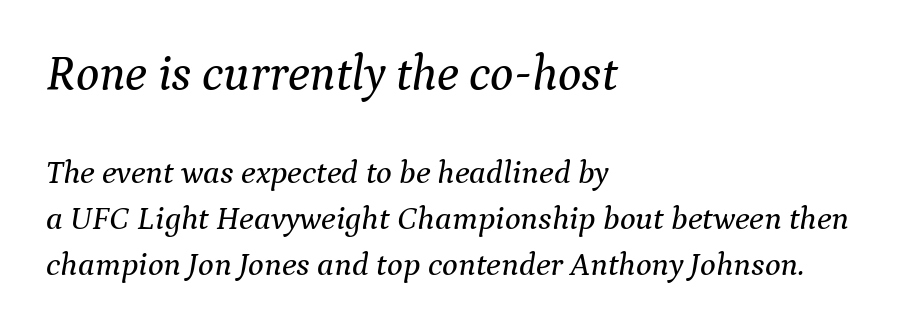
Students, note that the glyphs here touch the page at normal intervals. The passage shown begins with its larger block and ends with its smaller one. The passage shown leans; its letterforms are oblique. Bare-footed words on every line. Compared with a centered layout, this one pins lines to the left instead. The type family on display is of the serif kind.
